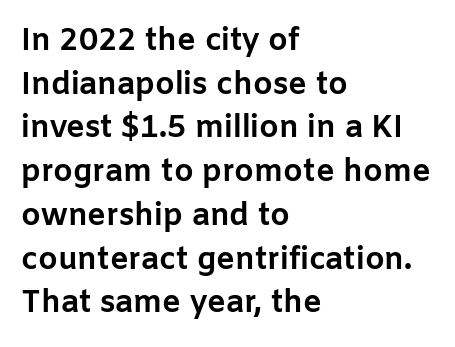
{"serif": "no", "italic": "no", "bold": "yes", "weight": "bold", "width": "normal", "stroke_contrast": "low", "x_height": "medium", "monospaced": "no", "underline": "no", "align": "left", "line_spacing": "normal", "line_spacing_ratio": 1.41, "letter_spacing": "normal", "letter_spacing_em": 0.0, "glyph_px": 31}
